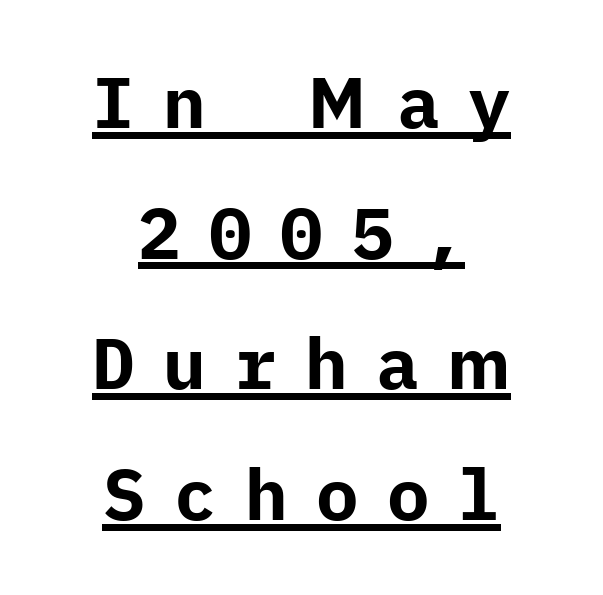
Tracking here is generous; glyphs stand well apart from one another. Horizontal alignment here is central, giving a formal, balanced look. The typography opts for an upright posture over an oblique one. Decoration check: the copy is underlined. Strokes here are thick enough to call this a true bold.
